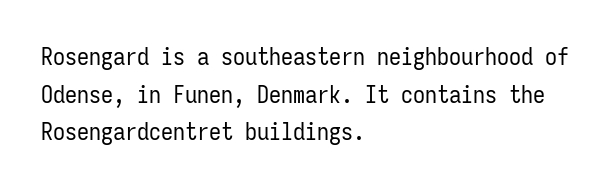
The image shows 24 px text type, upright; set left-aligned, normal line spacing (1.57x), normal letter spacing, not underlined.
